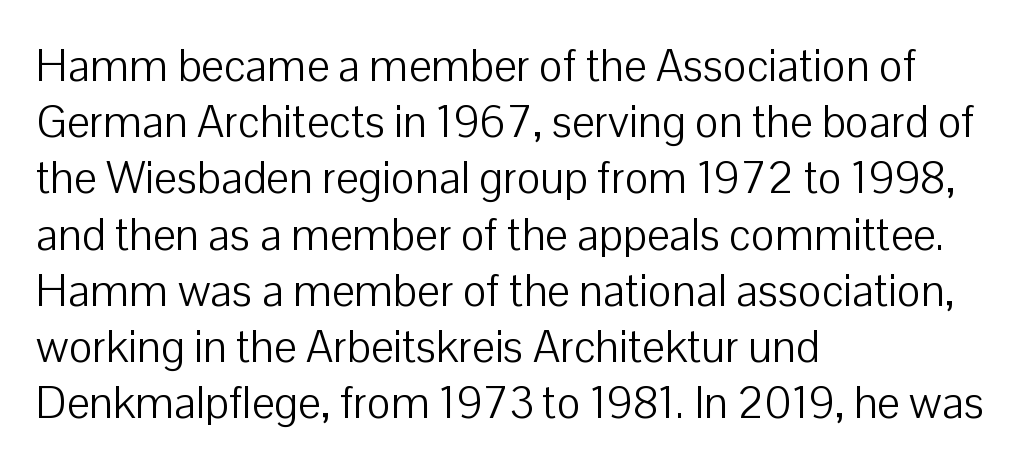
Q: Is the text bold? A: No.
Q: Is the text italic (slanted)? A: No, it is upright.
Q: Is the typeface a serif or a sans-serif typeface? A: Sans-serif.
Q: Is the text underlined? A: No.
Q: How is the paragraph aligned? A: Left-aligned.
Q: Is the spacing between letters normal or unusually wide? A: Normal.
Q: Is the spacing between lines tight, normal or loose? A: Normal.
Q: Width (condensed, normal, or wide)? A: Normal.
Q: Stroke contrast? A: Low.
Q: x-height? A: Medium.
Q: Monospaced? A: No.
